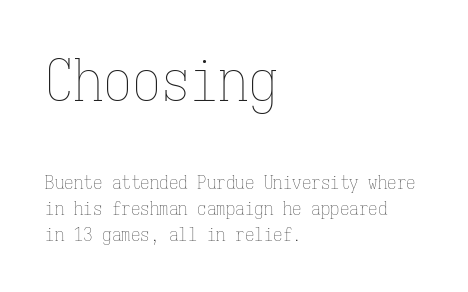
Q: Is the text bold? A: No.
Q: Is the text italic (slanted)? A: No, it is upright.
Q: Is the text underlined? A: No.
Q: How is the paragraph aligned? A: Left-aligned.
Q: Is the spacing between letters normal or unusually wide? A: Normal.
Q: Is the spacing between lines tight, normal or loose? A: Normal.
Q: Which block of text is set in a larger size, the first (top) or the second (bottom)? A: The first (top) one.
Q: Width (condensed, normal, or wide)? A: Condensed.
Q: Stroke contrast? A: Low.
Q: x-height? A: Medium.
Q: Monospaced? A: Yes.
